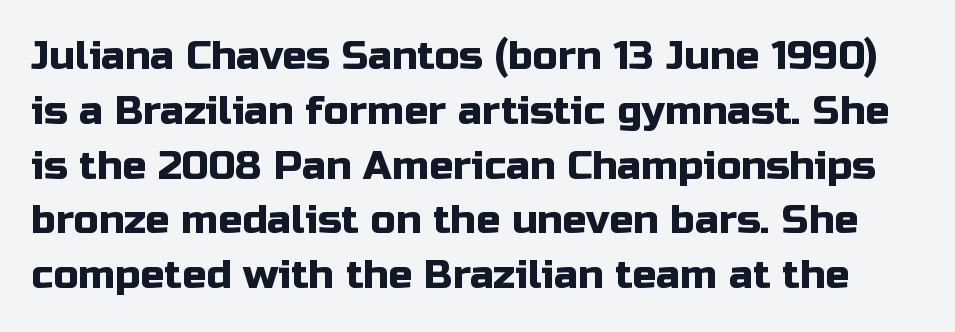
The image shows 40 px sans-serif type, upright; set normal line spacing (1.37x), normal letter spacing, not underlined; low stroke contrast and a medium x-height.
